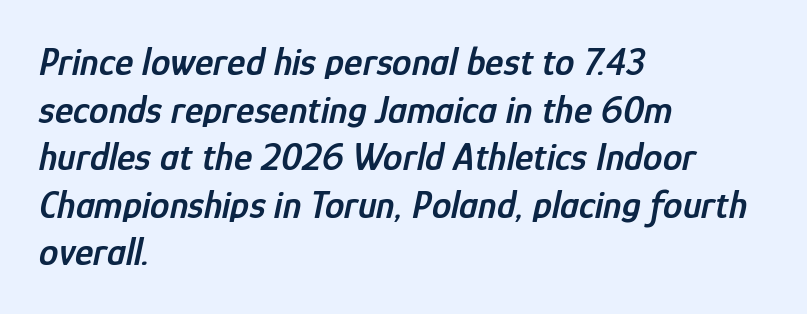
{"italic": "yes", "lean": "right", "slant_degrees": 12, "bold": "semi", "weight": "semibold", "width": "condensed", "stroke_contrast": "low", "x_height": "medium", "monospaced": "no", "underline": "no", "align": "left", "line_spacing_ratio": 1.22, "letter_spacing": "normal", "letter_spacing_em": 0.0, "glyph_px": 39}
